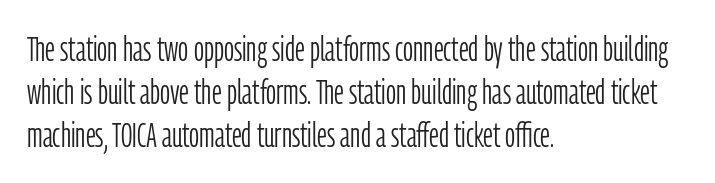
{"serif": "no", "italic": "no", "bold": "no", "weight": "light", "width": "condensed", "stroke_contrast": "low", "x_height": "medium", "monospaced": "no", "underline": "no", "align": "left", "line_spacing_ratio": 1.23, "letter_spacing": "normal", "letter_spacing_em": 0.0, "glyph_px": 35}
